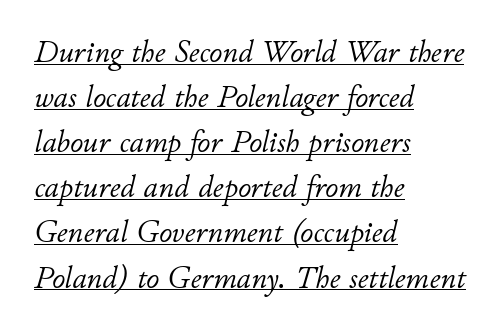
Q: Is the text bold? A: No.
Q: Is the text italic (slanted)? A: Yes, it leans right by about 11 degrees.
Q: Is the text underlined? A: Yes.
Q: How is the paragraph aligned? A: Left-aligned.
Q: Is the spacing between letters normal or unusually wide? A: Normal.
Q: Is the spacing between lines tight, normal or loose? A: Normal.
Q: Width (condensed, normal, or wide)? A: Normal.
Q: Stroke contrast? A: Low.
Q: x-height? A: Small.
Q: Monospaced? A: No.
